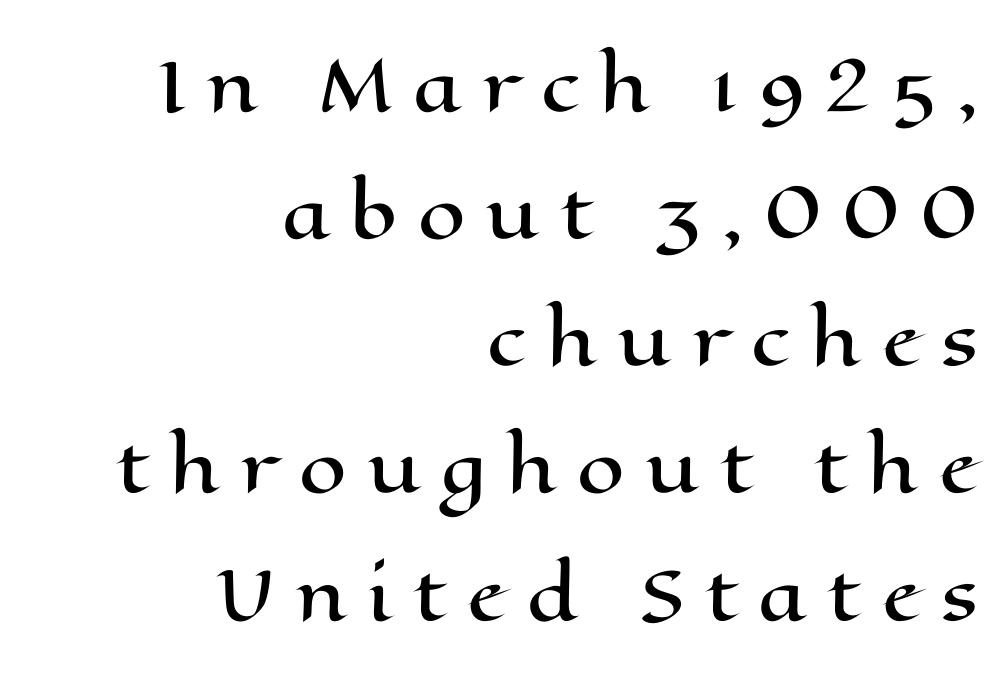
Q: Is the text italic (slanted)? A: No, it is upright.
Q: Is the text underlined? A: No.
Q: How is the paragraph aligned? A: Right-aligned.
Q: Is the spacing between letters normal or unusually wide? A: Unusually wide.
Q: Width (condensed, normal, or wide)? A: Wide.
Q: Stroke contrast? A: High.
Q: x-height? A: Medium.
Q: Monospaced? A: No.
